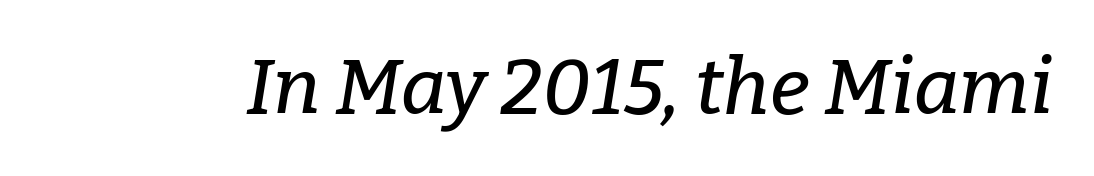
Nobody touched the tracking dial on this one. Type style note: has serifs. The rendering uses natural spacing where letterforms have individual widths. Has an underline been added? It has not.
